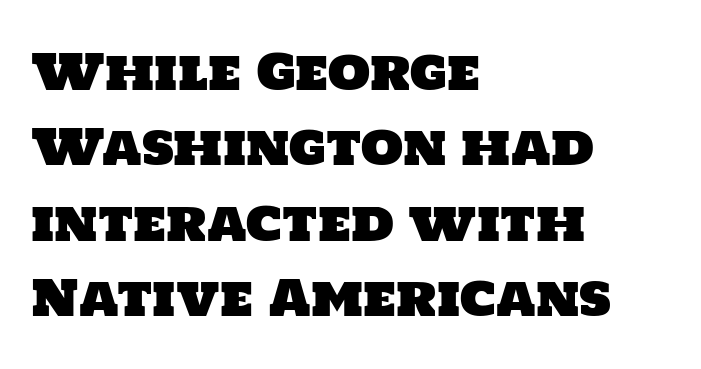
{"serif": "no", "width": "normal", "stroke_contrast": "low", "x_height": "large", "monospaced": "no", "underline": "no", "align": "left", "line_spacing": "normal", "line_spacing_ratio": 1.54, "letter_spacing": "normal", "letter_spacing_em": 0.0, "glyph_px": 49}
